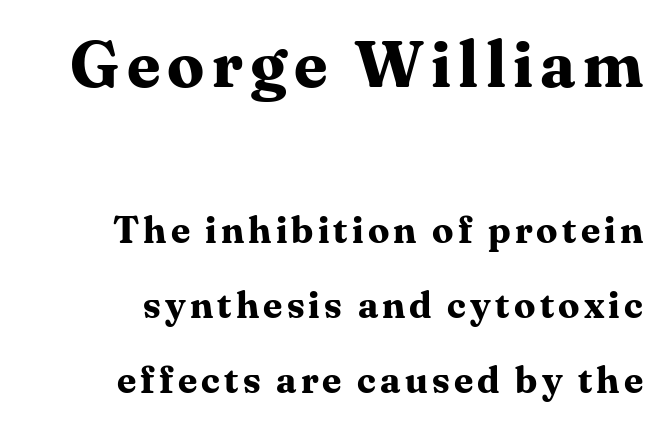
{"serif": "yes", "italic": "no", "bold": "yes", "weight": "bold", "width": "normal", "stroke_contrast": "medium", "x_height": "medium", "monospaced": "no", "underline": "no", "align": "right", "line_spacing": "loose", "line_spacing_ratio": 1.97, "larger_block": "first", "size_ratio": 1.74, "glyph_px": 66}
